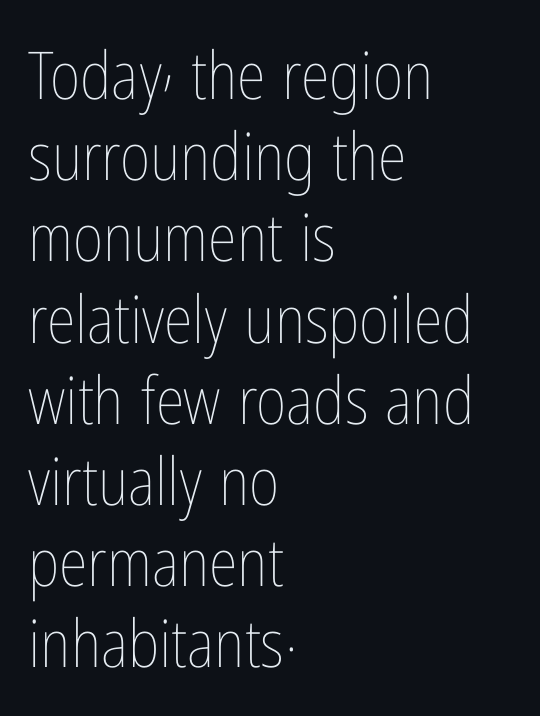
The space directly below the letters is spotless. The font is comparable to plain body text, perhaps lighter. In terms of letterspacing, this is plain default setting. The typesetter chose a ragged-right arrangement here. Quick note: not italic, upright. Looks like regular typesetting: each glyph gets only the width it needs.
